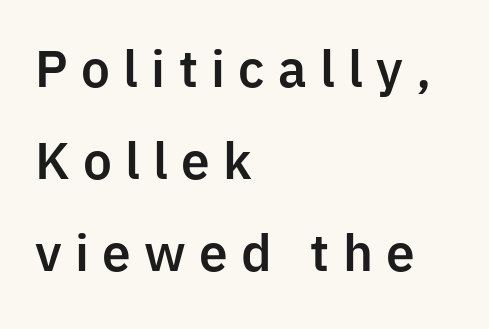
Q: Is the text italic (slanted)? A: No, it is upright.
Q: Is the typeface a serif or a sans-serif typeface? A: Sans-serif.
Q: Is the text underlined? A: No.
Q: How is the paragraph aligned? A: Left-aligned.
Q: Is the spacing between letters normal or unusually wide? A: Unusually wide.
Q: Width (condensed, normal, or wide)? A: Normal.
Q: Stroke contrast? A: Low.
Q: x-height? A: Medium.
Q: Monospaced? A: No.
